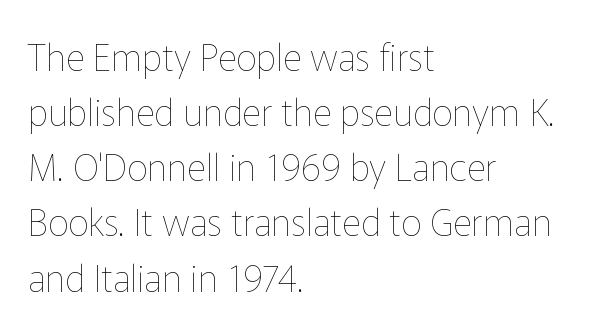
The image shows 37 px thin type, upright; set left-aligned, normal line spacing (1.49x), normal letter spacing, not underlined; low stroke contrast and a medium x-height.
